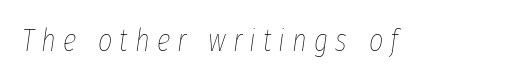
The image shows 31 px thin, condensed type, italic (leaning right); set unusually wide letter spacing (+0.23 em), not underlined; low stroke contrast and a medium x-height.
